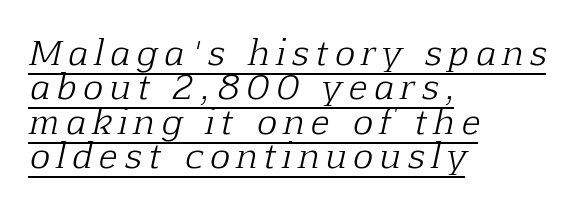
{"serif": "yes", "italic": "yes", "lean": "right", "slant_degrees": 12, "bold": "no", "weight": "light", "width": "normal", "stroke_contrast": "low", "x_height": "medium", "monospaced": "no", "underline": "yes", "align": "left", "line_spacing": "tight", "line_spacing_ratio": 1.01, "letter_spacing": "wide", "letter_spacing_em": 0.21, "glyph_px": 34}
